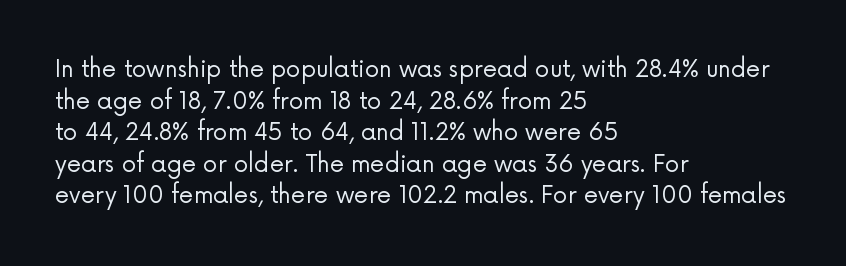
{"italic": "no", "bold": "no", "underline": "no", "align": "left", "line_spacing": "normal", "line_spacing_ratio": 1.37, "letter_spacing": "normal", "letter_spacing_em": 0.0, "glyph_px": 23}
